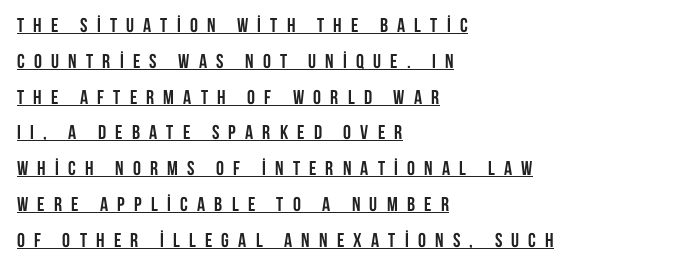
{"italic": "no", "bold": "yes", "underline": "yes", "align": "left", "line_spacing_ratio": 1.79, "letter_spacing": "wide", "letter_spacing_em": 0.46, "glyph_px": 20}
